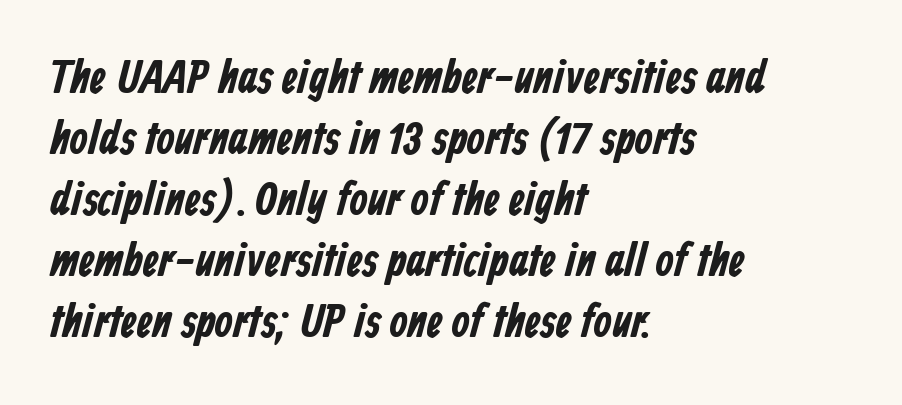
The image shows 47 px bold, condensed sans-serif type; set left-aligned, normal line spacing (1.3x), normal letter spacing, not underlined; low stroke contrast and a medium x-height.
